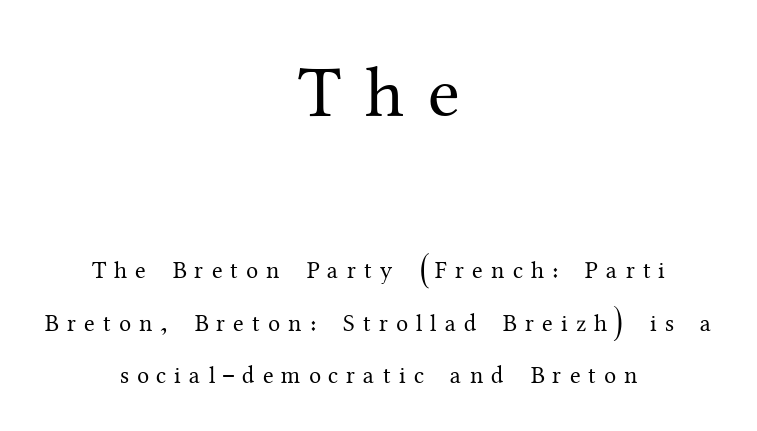
You could fit nearly another row in the gap between these rows. Of the two passages, the one on top uses the larger point size. Reading down the block, each line starts at a different indent, mirrored at its end. The characters display serif detailing at their extremities. The strokes are not fattened; the text isn't bold.
